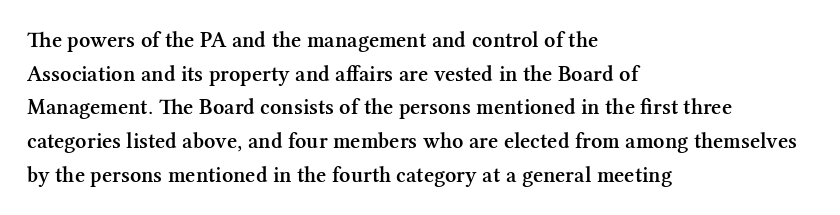
{"italic": "no", "bold": "semi", "underline": "no", "align": "left", "line_spacing": "normal", "line_spacing_ratio": 1.53, "letter_spacing": "normal", "letter_spacing_em": 0.0, "glyph_px": 22}
